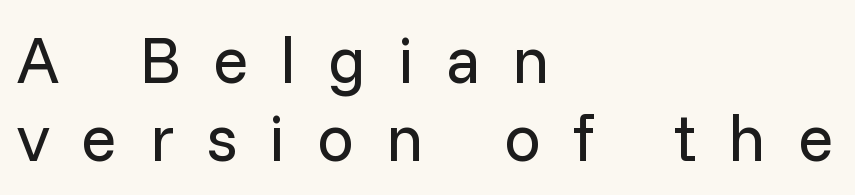
The image shows 66 px regular-weight sans-serif type, upright; set left-aligned, line spacing 1.18x, unusually wide letter spacing (+0.48 em), not underlined; low stroke contrast and a medium x-height.
